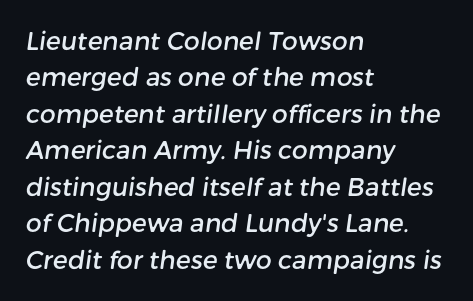
Quick note: interline space is typical. In CSS terms this would be text-align: left. Tracking here is standard; glyphs follow each other at the usual distance. Glance below the letters and you will spot only blank space.
